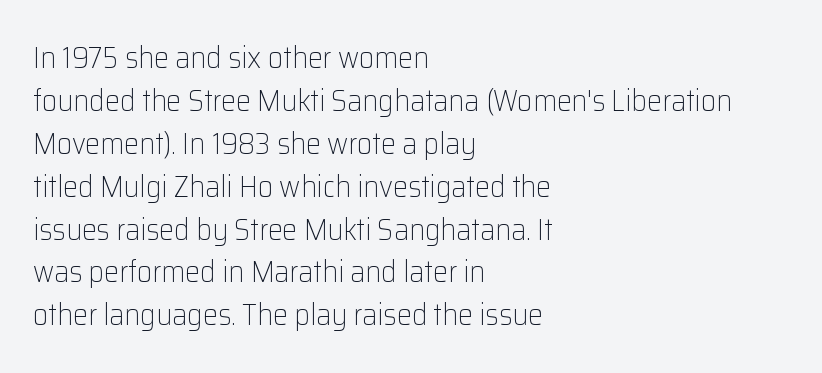
The image shows 30 px light sans-serif type, upright; set left-aligned, normal line spacing (1.43x), normal letter spacing, not underlined; low stroke contrast and a medium x-height.
